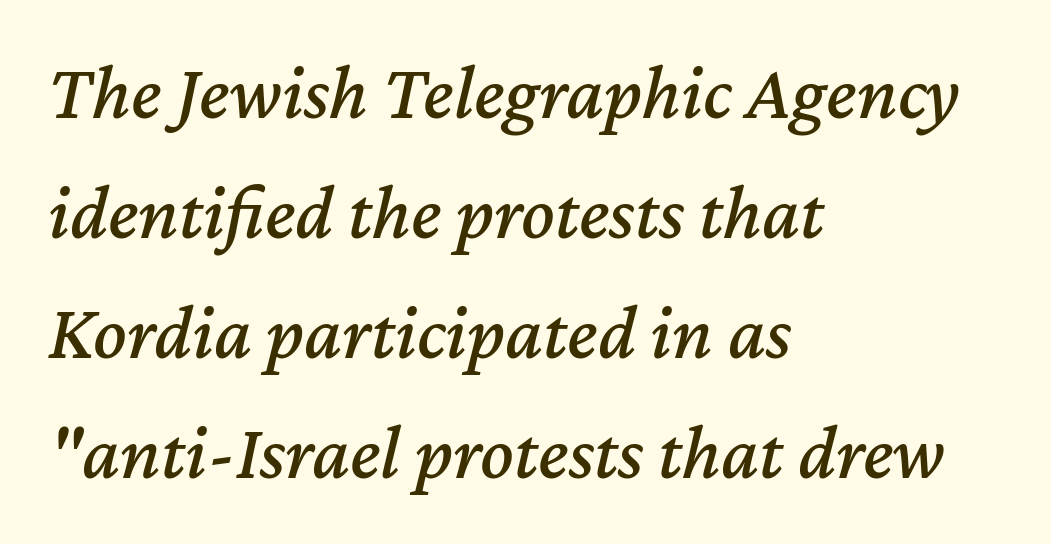
Q: Is the text italic (slanted)? A: Yes, it leans right by about 12 degrees.
Q: Is the text underlined? A: No.
Q: How is the paragraph aligned? A: Left-aligned.
Q: Is the spacing between letters normal or unusually wide? A: Normal.
Q: Is the spacing between lines tight, normal or loose? A: Normal.
Q: Width (condensed, normal, or wide)? A: Normal.
Q: Stroke contrast? A: Medium.
Q: x-height? A: Medium.
Q: Monospaced? A: No.
